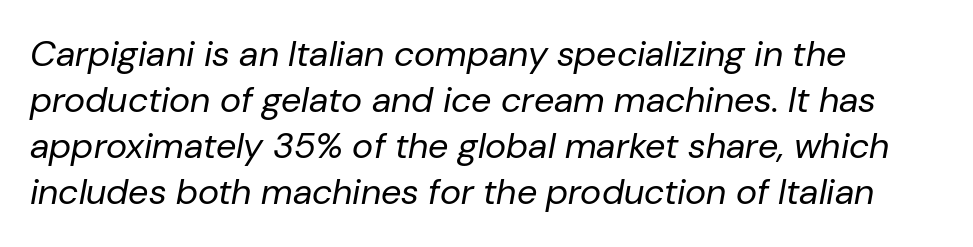
Q: Is the text bold? A: No.
Q: Is the text italic (slanted)? A: Yes, it leans right by about 10 degrees.
Q: Is the text underlined? A: No.
Q: How is the paragraph aligned? A: Left-aligned.
Q: Is the spacing between letters normal or unusually wide? A: Normal.
Q: Is the spacing between lines tight, normal or loose? A: Normal.
Q: Width (condensed, normal, or wide)? A: Normal.
Q: Stroke contrast? A: Low.
Q: x-height? A: Medium.
Q: Monospaced? A: No.
